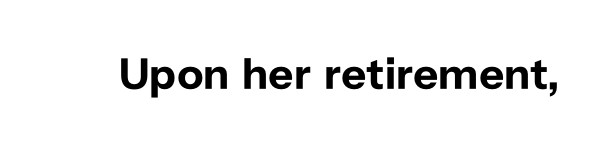
The image shows 44 px bold sans-serif type, upright; set normal letter spacing, not underlined; low stroke contrast and a medium x-height.
